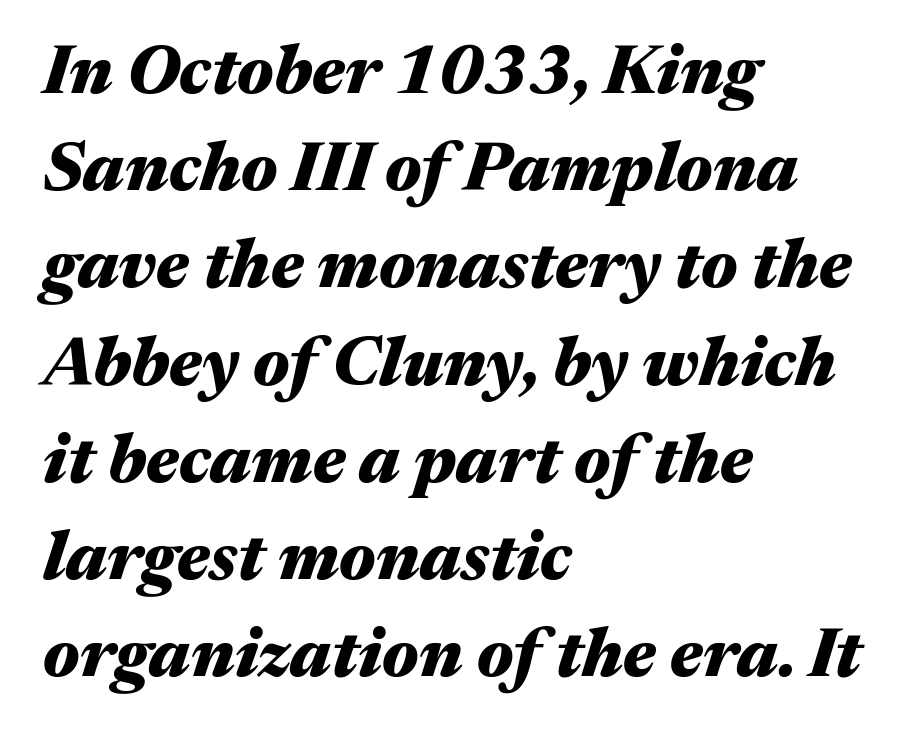
The image shows 68 px heavy, wide type, italic (leaning right); set left-aligned, normal line spacing (1.43x), normal letter spacing, not underlined; medium stroke contrast and a medium x-height.
